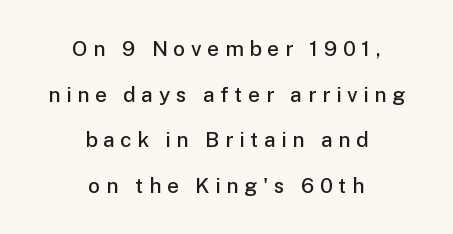
The image shows 21 px text type, upright; set centered, loose line spacing (2.17x), unusually wide letter spacing (+0.27 em), not underlined.
